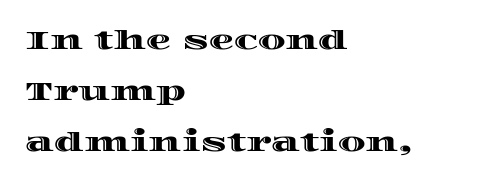
The image shows 25 px text type, upright; set left-aligned, loose line spacing (2.04x), normal letter spacing, not underlined.
